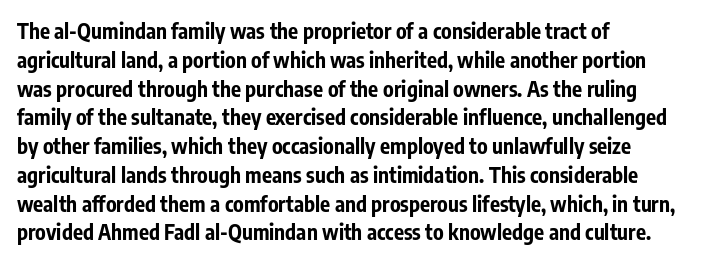
{"italic": "no", "bold": "yes", "underline": "no", "align": "left", "line_spacing": "normal", "line_spacing_ratio": 1.37, "letter_spacing": "normal", "letter_spacing_em": 0.0, "glyph_px": 21}
